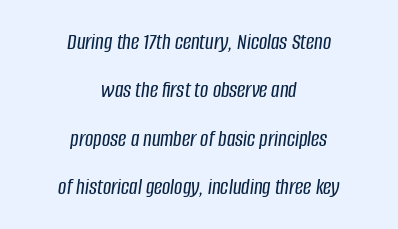
Q: Is the text italic (slanted)? A: Yes, it leans right by about 8 degrees.
Q: Is the text underlined? A: No.
Q: How is the paragraph aligned? A: Centered.
Q: Is the spacing between letters normal or unusually wide? A: Normal.
Q: Is the spacing between lines tight, normal or loose? A: Loose.
